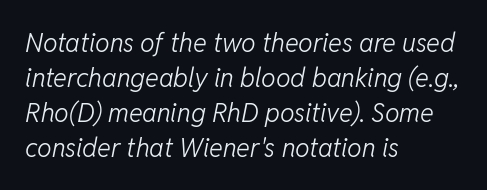
Summary of weight: not heavy and not bold. Evenly set lines give the paragraph a standard silhouette. Where is the straight margin? On the left. The space directly below the letters is spotless. The letterforms sit shoulder to shoulder at normal distance.
